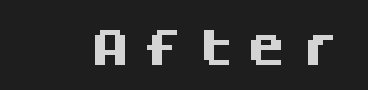
Spacing verdict: monospaced, one width for all characters. Strong, thick strokes mark this as bold type. If you drew a line through each stem, it would be perfectly vertical. The type is letterspaced generously, with wide tracking. Type style note: lacks serifs. The zone under the glyphs is completely vacant.
